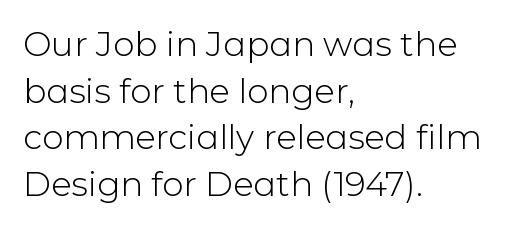
This is not heavy type; no bold has been used. Where is the straight margin? On the left. You can tell it's not italic because the verticals are truly vertical. Typographically, this falls in the sans-serif category.
